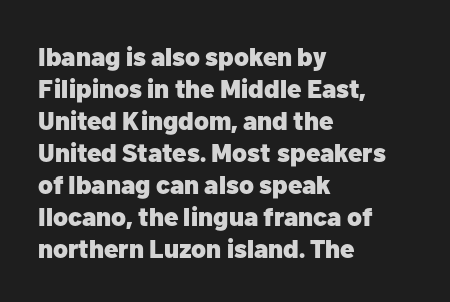
{"italic": "no", "bold": "yes", "underline": "no", "align": "left", "line_spacing_ratio": 1.23, "letter_spacing": "normal", "letter_spacing_em": 0.0, "glyph_px": 26}
